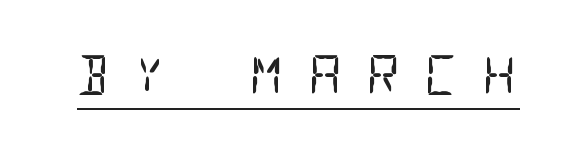
Q: Is the text bold? A: No.
Q: Is the typeface a serif or a sans-serif typeface? A: Sans-serif.
Q: Is the text underlined? A: Yes.
Q: Is the spacing between letters normal or unusually wide? A: Unusually wide.
Q: Width (condensed, normal, or wide)? A: Condensed.
Q: Stroke contrast? A: Low.
Q: x-height? A: Large.
Q: Monospaced? A: Yes.
